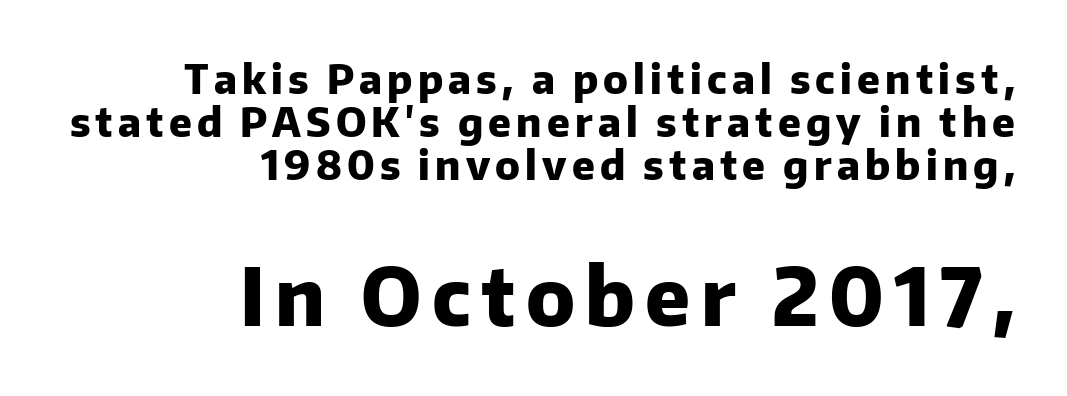
Serifs: no, the terminals of the letterforms are clean. The more generous point size was reserved for the lower chunk. Leading: reduced. A flush-right, rag-left setting is used for this passage.
